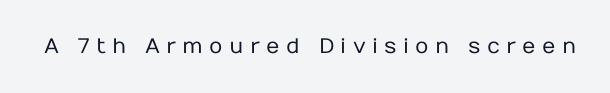
{"italic": "no", "bold": "no", "underline": "no", "letter_spacing": "wide", "letter_spacing_em": 0.3, "glyph_px": 21}
